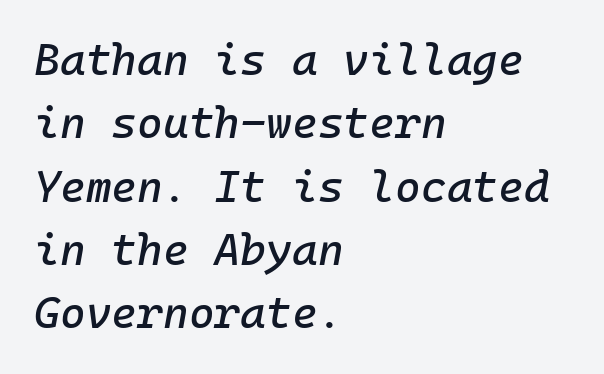
The text carries the slant typical of an italic or oblique font. Baseline-to-baseline distance is the conventional proportion of letter height. The setting favours the left margin, as ordinary paragraphs usually do. Observe the ordinary spacing: letters are neighbours, not strangers. The passage shown is not underscored anywhere.
